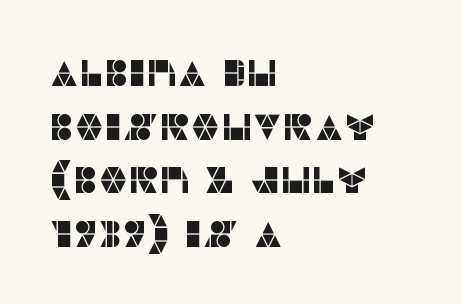
{"serif": "no", "italic": "no", "width": "normal", "stroke_contrast": "low", "x_height": "large", "monospaced": "no", "underline": "no", "align": "left", "line_spacing": "normal", "line_spacing_ratio": 1.45, "letter_spacing": "normal", "letter_spacing_em": 0.0, "glyph_px": 37}
